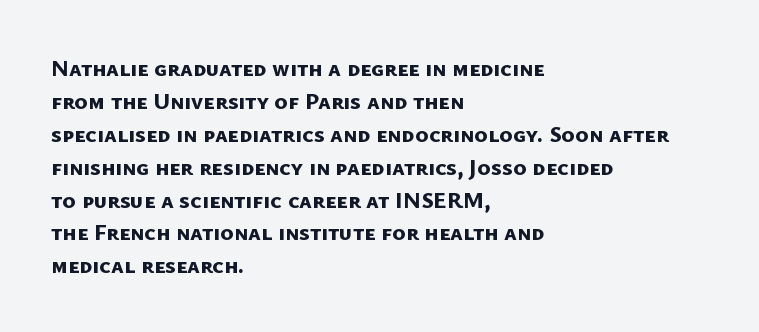
Q: Is the text bold? A: Yes.
Q: Is the text underlined? A: No.
Q: How is the paragraph aligned? A: Left-aligned.
Q: Is the spacing between letters normal or unusually wide? A: Normal.
Q: Is the spacing between lines tight, normal or loose? A: Normal.
